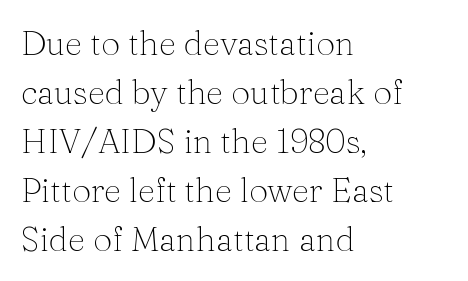
The image shows 34 px thin serif type, upright; set left-aligned, normal line spacing (1.44x), normal letter spacing, not underlined; medium stroke contrast and a medium x-height.
